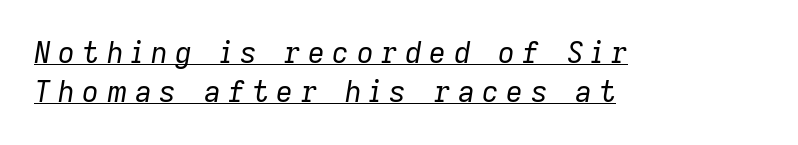
Q: Is the text bold? A: No.
Q: Is the text italic (slanted)? A: Yes, it leans right by about 9 degrees.
Q: Is the text underlined? A: Yes.
Q: How is the paragraph aligned? A: Left-aligned.
Q: Is the spacing between letters normal or unusually wide? A: Unusually wide.
Q: Is the spacing between lines tight, normal or loose? A: Normal.
Q: Width (condensed, normal, or wide)? A: Normal.
Q: Stroke contrast? A: Low.
Q: x-height? A: Medium.
Q: Monospaced? A: No.
